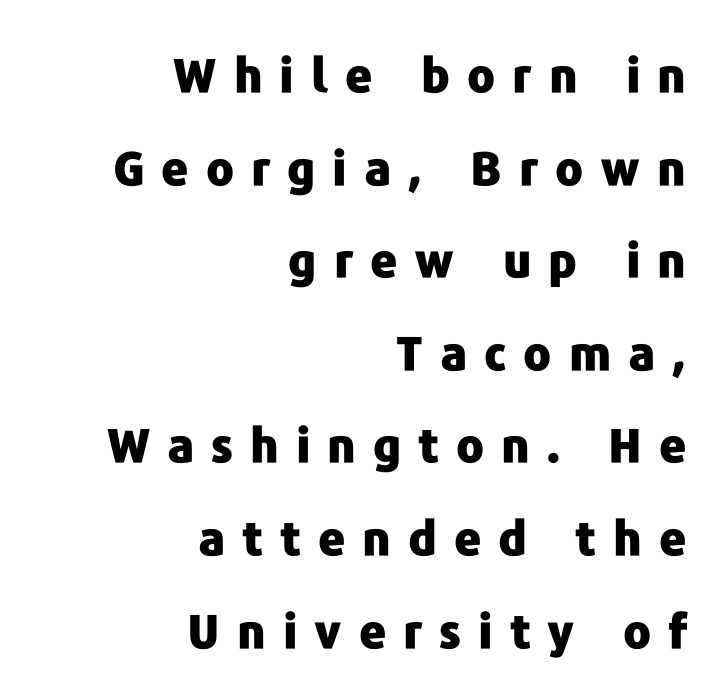
{"serif": "no", "italic": "no", "bold": "yes", "weight": "heavy", "width": "normal", "stroke_contrast": "low", "x_height": "medium", "monospaced": "no", "underline": "no", "align": "right", "line_spacing": "loose", "line_spacing_ratio": 1.97, "letter_spacing": "wide", "letter_spacing_em": 0.36, "glyph_px": 47}
